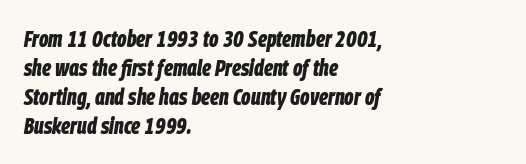
Heavy, bold letterforms. Whoever set this chose a conventional vertical rhythm. All the whitespace from short lines collects on the right. The glyphs look as if they've been sheared to an angle. Each word holds together tightly as a unit, with standard inter-letter gaps.
